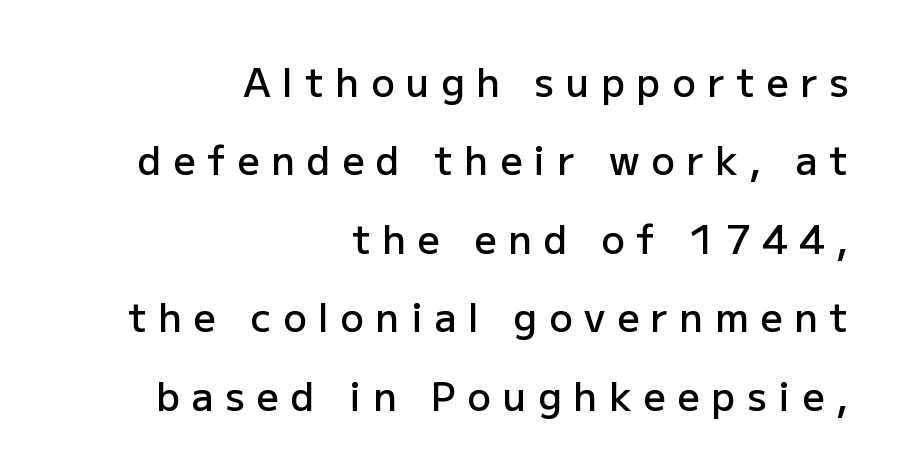
Q: Is the text bold? A: Semi-bold.
Q: Is the text italic (slanted)? A: No, it is upright.
Q: Is the typeface a serif or a sans-serif typeface? A: Sans-serif.
Q: Is the text underlined? A: No.
Q: How is the paragraph aligned? A: Right-aligned.
Q: Is the spacing between letters normal or unusually wide? A: Unusually wide.
Q: Is the spacing between lines tight, normal or loose? A: Loose.
Q: Width (condensed, normal, or wide)? A: Normal.
Q: Stroke contrast? A: Low.
Q: x-height? A: Medium.
Q: Monospaced? A: No.
